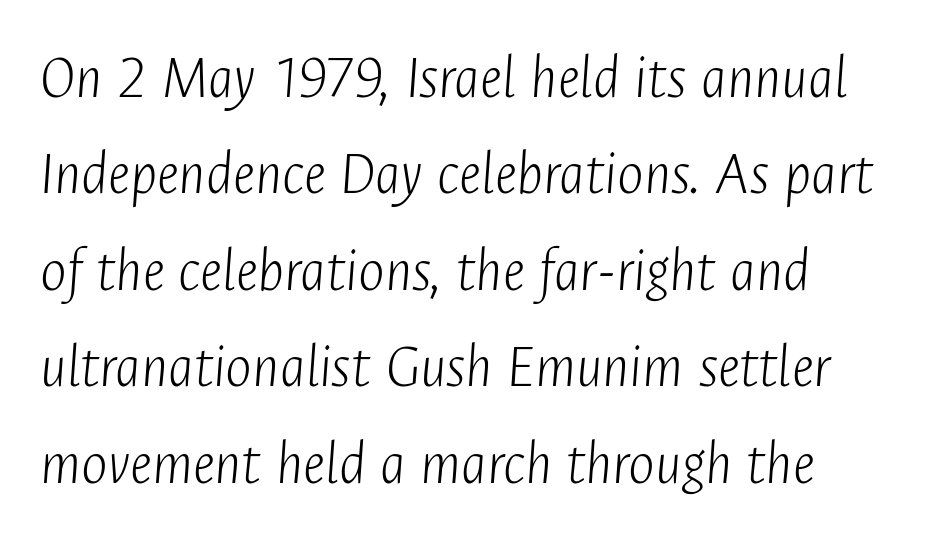
Heft: none added — not bold. Spacing verdict: proportional, widths tailored to each character. The strip under each line holds only bare page. The tracking reads as untouched default to a designer's eye. The leading is moderate, giving the passage an even texture. Characters are canted at an angle relative to the baseline's perpendicular.
